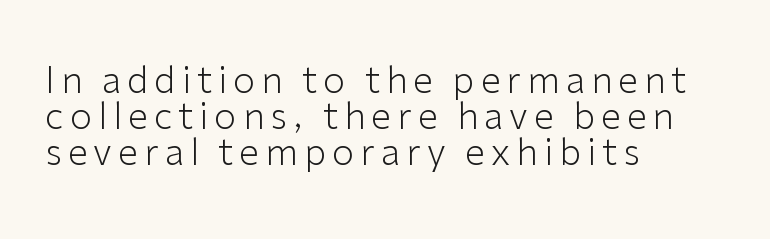
{"serif": "no", "italic": "no", "bold": "no", "weight": "light", "width": "normal", "stroke_contrast": "low", "x_height": "medium", "monospaced": "no", "underline": "no", "align": "left", "line_spacing": "tight", "line_spacing_ratio": 1.0, "glyph_px": 36}
